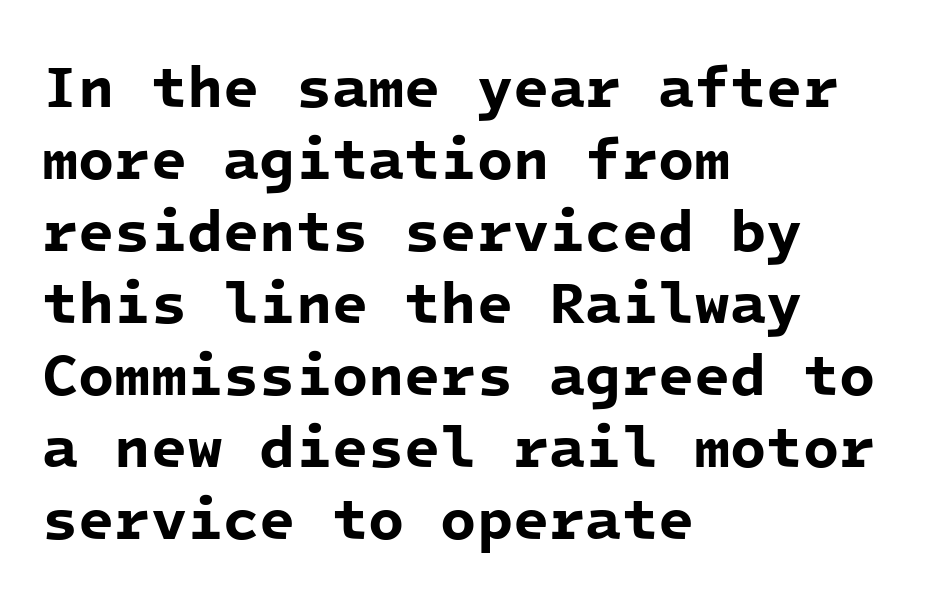
{"serif": "no", "bold": "yes", "weight": "bold", "width": "normal", "stroke_contrast": "low", "x_height": "medium", "monospaced": "yes", "underline": "no", "align": "left", "line_spacing_ratio": 1.22, "letter_spacing": "normal", "letter_spacing_em": 0.0, "glyph_px": 59}
